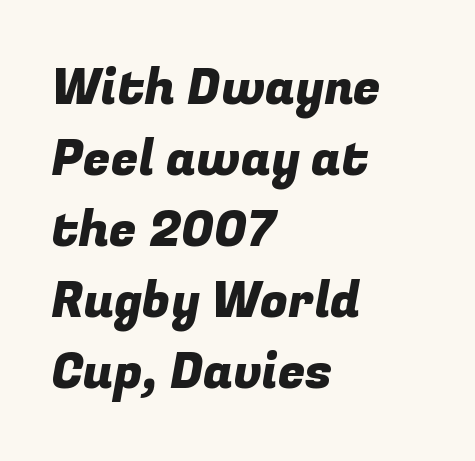
{"serif": "no", "width": "normal", "stroke_contrast": "low", "x_height": "medium", "monospaced": "no", "underline": "no", "align": "left", "line_spacing": "normal", "line_spacing_ratio": 1.42, "letter_spacing": "normal", "letter_spacing_em": 0.0, "glyph_px": 50}
